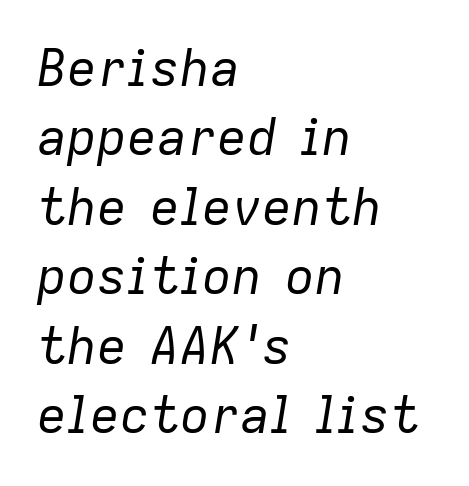
{"italic": "yes", "lean": "right", "slant_degrees": 9, "bold": "no", "weight": "regular", "width": "normal", "stroke_contrast": "low", "x_height": "medium", "monospaced": "no", "underline": "no", "align": "left", "line_spacing": "normal", "line_spacing_ratio": 1.39, "letter_spacing": "normal", "letter_spacing_em": 0.0, "glyph_px": 50}
